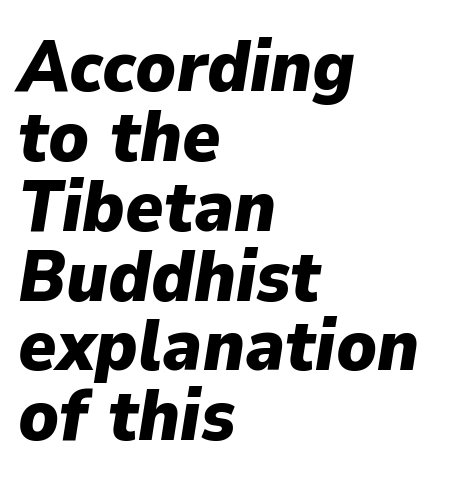
The image shows 72 px heavy type, italic (leaning right); set left-aligned, tight line spacing (0.97x), normal letter spacing, not underlined; low stroke contrast and a medium x-height.
